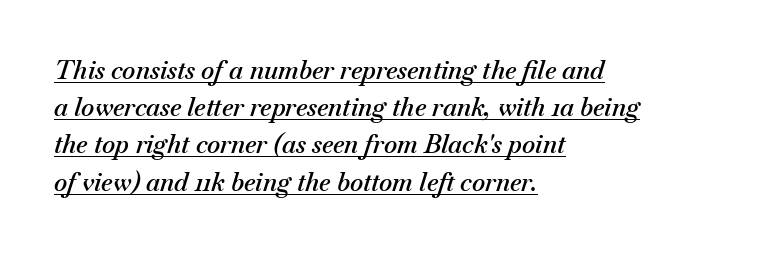
The image shows 25 px text type, italic (leaning right); set left-aligned, normal line spacing (1.49x), normal letter spacing, underlined.
